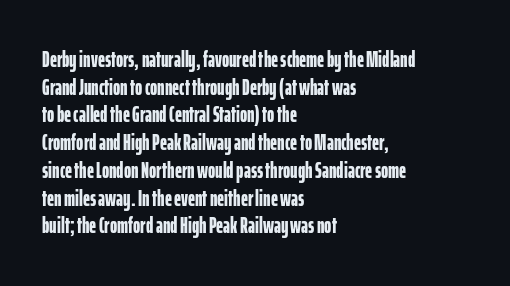
The image shows 22 px bold type, upright; set left-aligned, normal line spacing (1.26x), normal letter spacing, not underlined.
